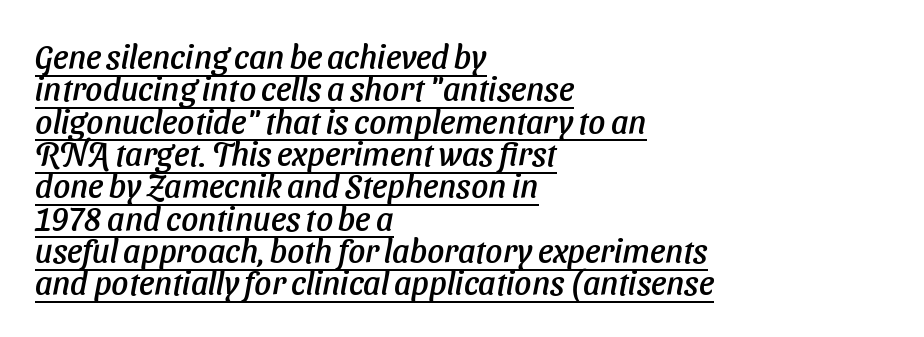
The image shows 33 px text type; set left-aligned, tight line spacing (0.98x), normal letter spacing, underlined; low stroke contrast and a medium x-height.
